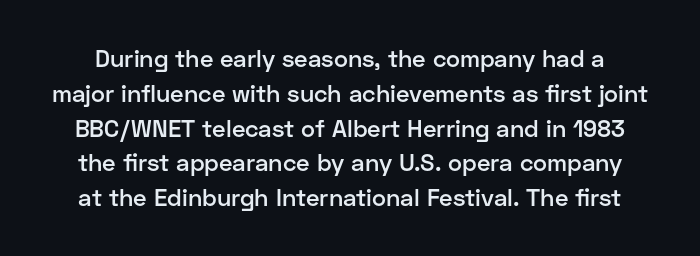
Moderately thickened strokes mark this as semibold type. Posture: straight, roman, zero tilt. Notice how descenders clear the ascenders below comfortably — that's standard leading. The horizontal fit of the characters is conventional and even. Clear beneath every line of the passage.
